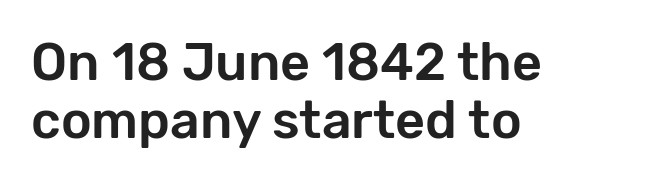
Each letter keeps its own natural width here, so spacing adapts to shape. The letters sit at their default tracking, neither squeezed nor spread. All the whitespace from short lines collects on the right. Nobody drew a line under any word here. Vertical spacing — tight.
